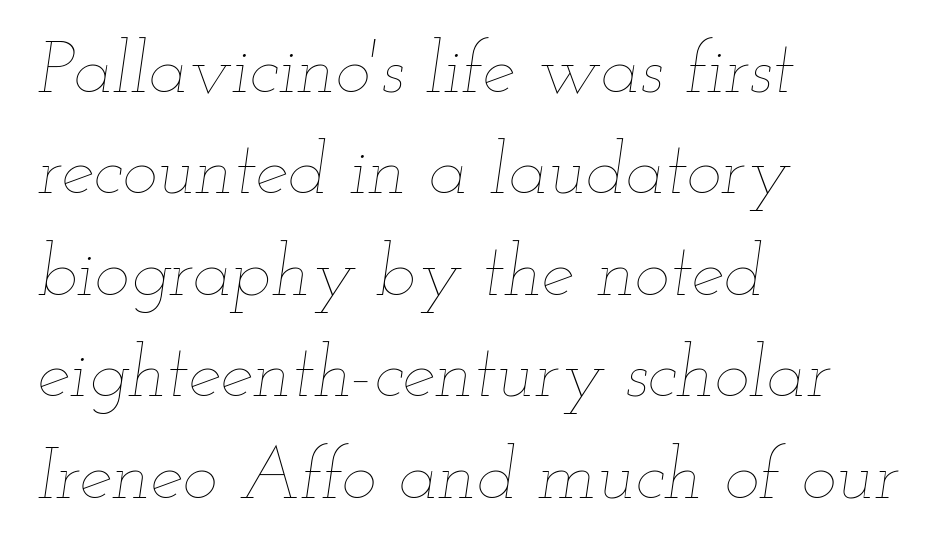
{"italic": "yes", "lean": "right", "slant_degrees": 12, "bold": "no", "weight": "thin", "width": "wide", "stroke_contrast": "low", "x_height": "small", "monospaced": "no", "underline": "no", "align": "left", "line_spacing": "normal", "line_spacing_ratio": 1.37, "letter_spacing": "normal", "letter_spacing_em": 0.0, "glyph_px": 74}
